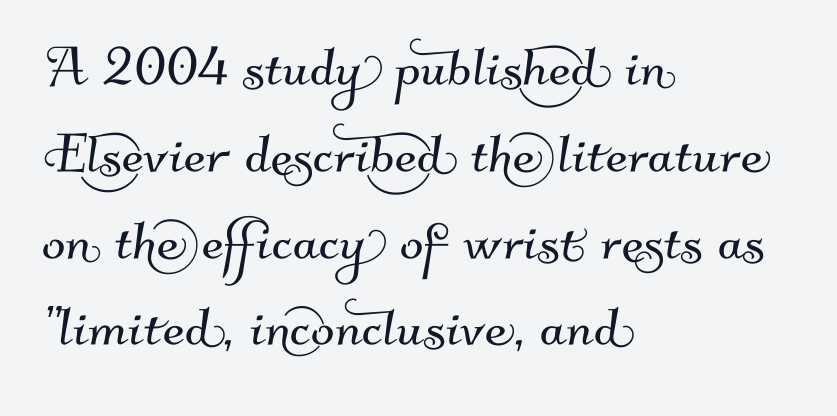
The image shows 70 px sans-serif type; set left-aligned, line spacing 1.24x, normal letter spacing, not underlined; medium stroke contrast and a small x-height.
